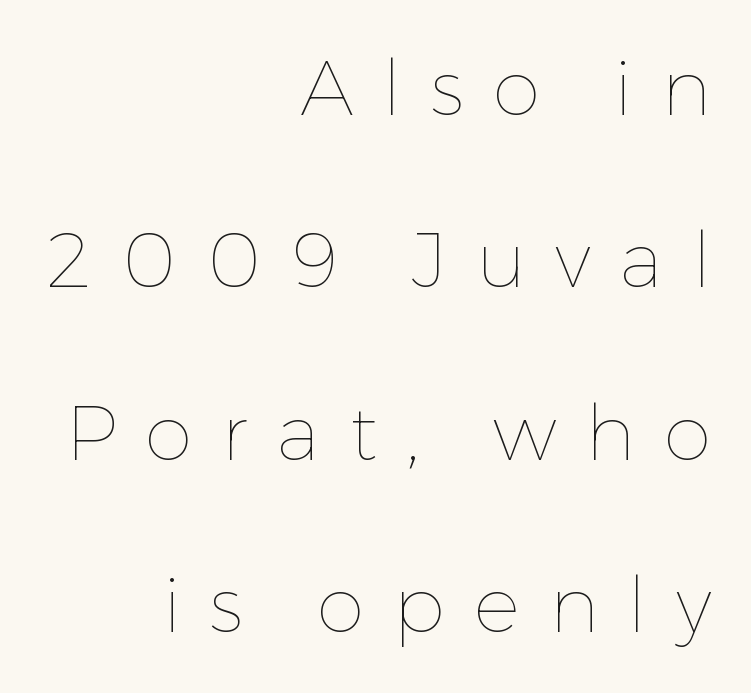
Q: Is the text bold? A: No.
Q: Is the text italic (slanted)? A: No, it is upright.
Q: Is the text underlined? A: No.
Q: How is the paragraph aligned? A: Right-aligned.
Q: Is the spacing between letters normal or unusually wide? A: Unusually wide.
Q: Is the spacing between lines tight, normal or loose? A: Loose.
Q: Width (condensed, normal, or wide)? A: Normal.
Q: Stroke contrast? A: Low.
Q: x-height? A: Medium.
Q: Monospaced? A: No.
